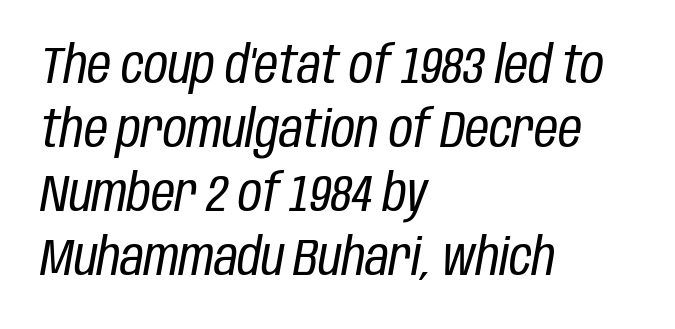
The image shows 52 px regular-weight, condensed type, italic (leaning right); set left-aligned, line spacing 1.23x, normal letter spacing, not underlined; low stroke contrast and a large x-height.
